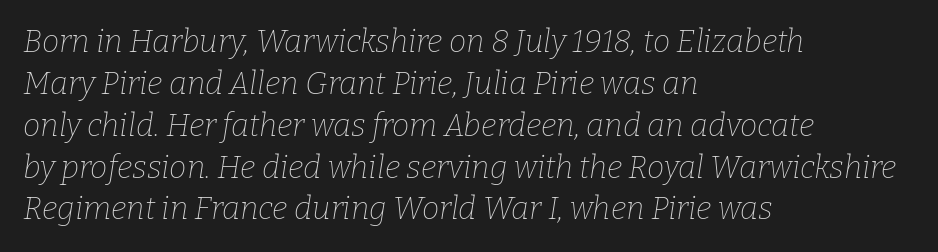
Q: Is the text bold? A: No.
Q: Is the text italic (slanted)? A: Yes, it leans right by about 9 degrees.
Q: Is the typeface a serif or a sans-serif typeface? A: Serif.
Q: Is the text underlined? A: No.
Q: How is the paragraph aligned? A: Left-aligned.
Q: Is the spacing between letters normal or unusually wide? A: Normal.
Q: Is the spacing between lines tight, normal or loose? A: Normal.
Q: Width (condensed, normal, or wide)? A: Normal.
Q: Stroke contrast? A: Low.
Q: x-height? A: Medium.
Q: Monospaced? A: No.
